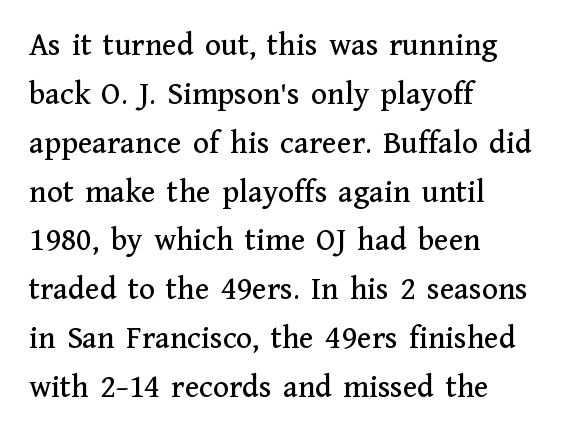
{"serif": "yes", "italic": "no", "width": "normal", "stroke_contrast": "medium", "x_height": "medium", "monospaced": "no", "underline": "no", "align": "left", "line_spacing": "normal", "line_spacing_ratio": 1.48, "letter_spacing": "normal", "letter_spacing_em": 0.0, "glyph_px": 33}
